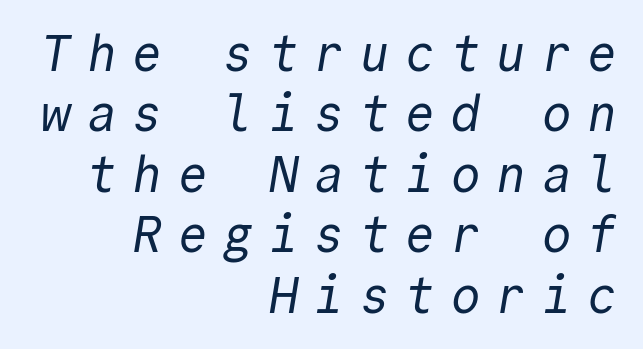
The foot of each line stays bare and open. Note the uniform advance width — an 'i' takes as much space as an 'm'. The lines in this sample share a right terminus and differ only in where they begin. What stands out about the letter spacing? Its width — letters are far apart. No heavy texture on the line: the type isn't bold.
